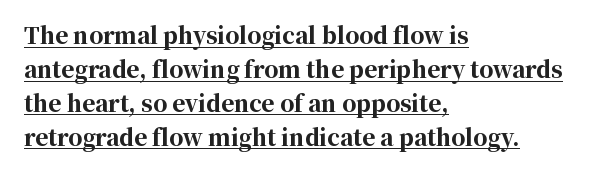
The compositor pushed each line to the left boundary. Descenders here cross a horizontal rule under the line. A typesetter would call this zero additional tracking. Summary of weight: heavy, a full bold. Upright lettering throughout. What's the leading like? Ordinary, nothing unusual.
